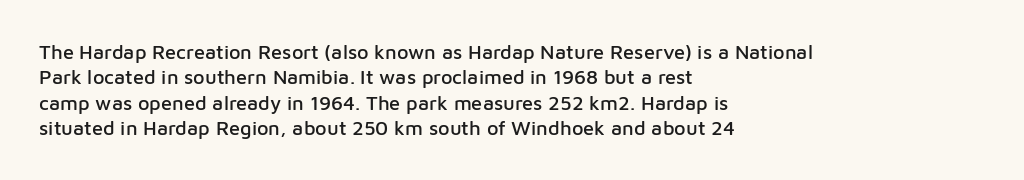
The image shows 20 px text type, upright; set left-aligned, normal line spacing (1.27x), normal letter spacing, not underlined.
